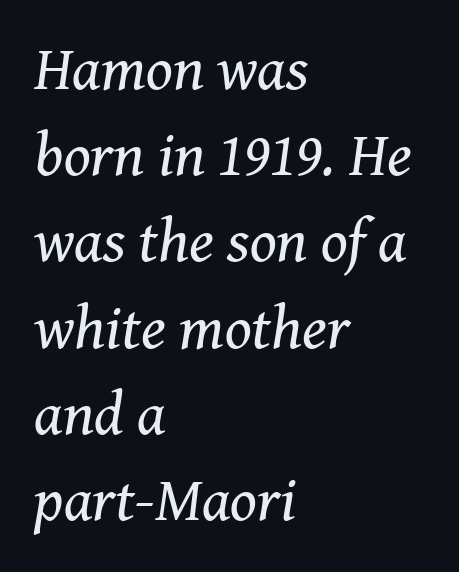
Q: Is the text bold? A: No.
Q: Is the text italic (slanted)? A: Yes, it leans right by about 8 degrees.
Q: Is the typeface a serif or a sans-serif typeface? A: Serif.
Q: Is the text underlined? A: No.
Q: How is the paragraph aligned? A: Left-aligned.
Q: Is the spacing between letters normal or unusually wide? A: Normal.
Q: Is the spacing between lines tight, normal or loose? A: Normal.
Q: Width (condensed, normal, or wide)? A: Normal.
Q: Stroke contrast? A: Medium.
Q: x-height? A: Medium.
Q: Monospaced? A: No.
